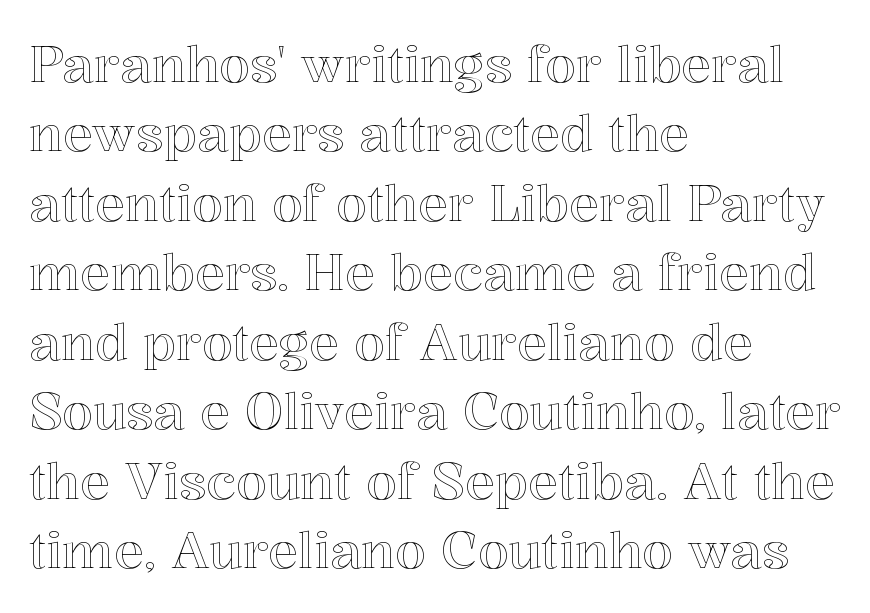
Q: Is the text italic (slanted)? A: No, it is upright.
Q: Is the text underlined? A: No.
Q: How is the paragraph aligned? A: Left-aligned.
Q: Is the spacing between letters normal or unusually wide? A: Normal.
Q: Is the spacing between lines tight, normal or loose? A: Normal.
Q: Width (condensed, normal, or wide)? A: Normal.
Q: x-height? A: Medium.
Q: Monospaced? A: No.
